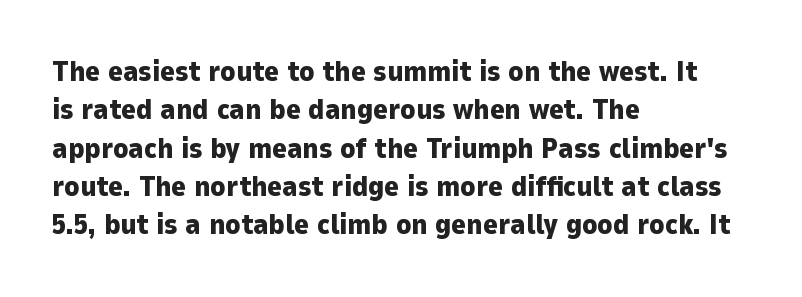
{"serif": "no", "italic": "no", "bold": "yes", "weight": "heavy", "width": "normal", "stroke_contrast": "low", "x_height": "medium", "monospaced": "no", "underline": "no", "align": "left", "line_spacing": "normal", "line_spacing_ratio": 1.37, "letter_spacing": "normal", "letter_spacing_em": 0.0, "glyph_px": 28}
